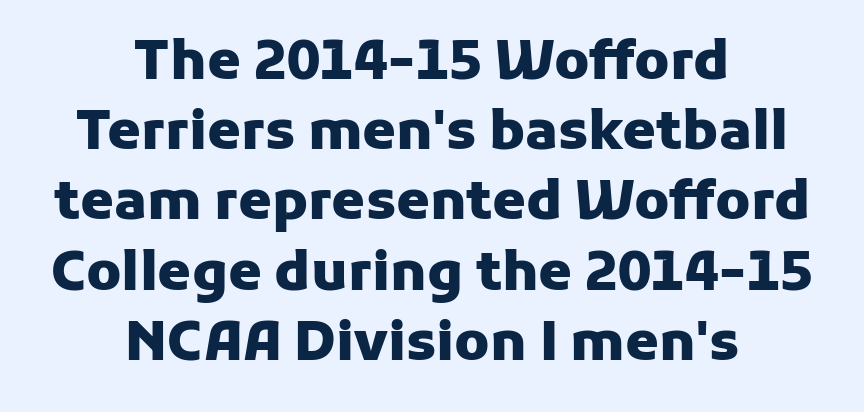
Q: Is the text bold? A: Yes.
Q: Is the text italic (slanted)? A: No, it is upright.
Q: Is the typeface a serif or a sans-serif typeface? A: Sans-serif.
Q: Is the text underlined? A: No.
Q: How is the paragraph aligned? A: Centered.
Q: Is the spacing between letters normal or unusually wide? A: Normal.
Q: Is the spacing between lines tight, normal or loose? A: Normal.
Q: Width (condensed, normal, or wide)? A: Normal.
Q: Stroke contrast? A: Low.
Q: x-height? A: Medium.
Q: Monospaced? A: No.
